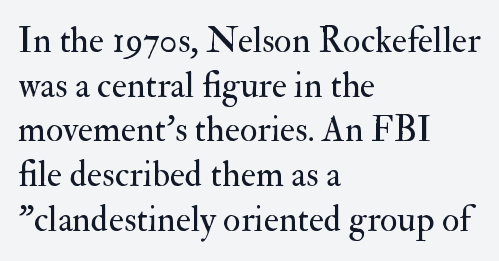
Q: Is the text bold? A: No.
Q: Is the text italic (slanted)? A: No, it is upright.
Q: Is the typeface a serif or a sans-serif typeface? A: Serif.
Q: Is the text underlined? A: No.
Q: How is the paragraph aligned? A: Left-aligned.
Q: Is the spacing between letters normal or unusually wide? A: Normal.
Q: Width (condensed, normal, or wide)? A: Normal.
Q: Stroke contrast? A: Medium.
Q: x-height? A: Small.
Q: Monospaced? A: No.
